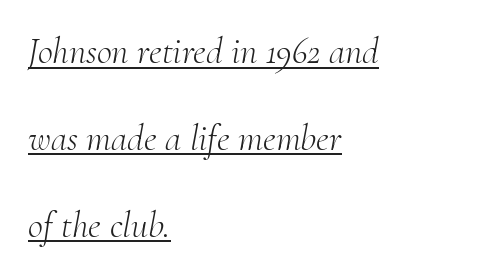
{"serif": "yes", "italic": "yes", "lean": "right", "slant_degrees": 10, "bold": "no", "weight": "light", "width": "normal", "stroke_contrast": "medium", "x_height": "small", "monospaced": "no", "underline": "yes", "align": "left", "line_spacing": "loose", "line_spacing_ratio": 2.35, "letter_spacing": "normal", "letter_spacing_em": 0.0, "glyph_px": 37}
